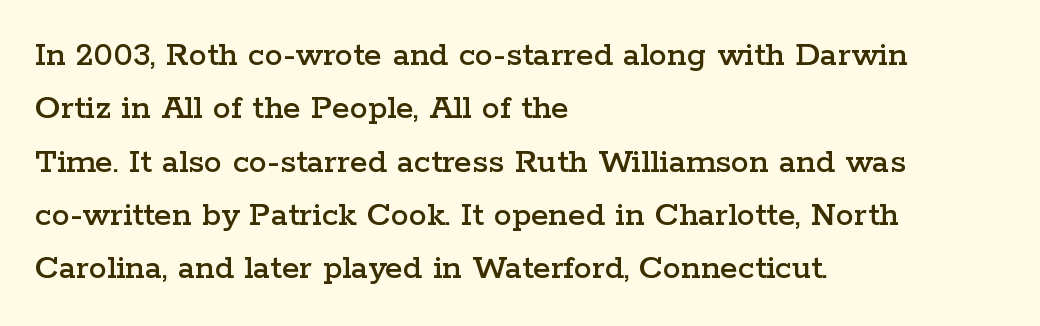
{"serif": "yes", "italic": "no", "width": "wide", "stroke_contrast": "low", "x_height": "medium", "monospaced": "no", "underline": "no", "align": "left", "line_spacing": "normal", "line_spacing_ratio": 1.48, "letter_spacing": "normal", "letter_spacing_em": 0.0, "glyph_px": 36}
